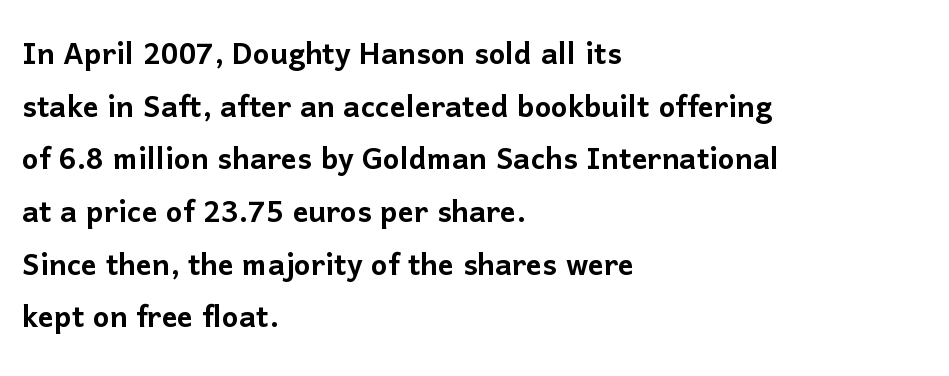
{"serif": "no", "italic": "no", "width": "normal", "stroke_contrast": "low", "x_height": "medium", "monospaced": "no", "underline": "no", "align": "left", "line_spacing": "normal", "line_spacing_ratio": 1.35, "letter_spacing": "normal", "letter_spacing_em": 0.0, "glyph_px": 39}
